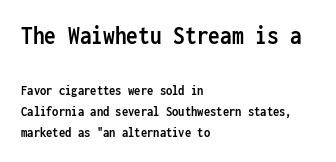
The compositor pushed each line to the left boundary. Look at the glyph heights: the upper group is clearly the bigger setting. How would I describe the line gaps? Plain and ordinary. This is heavy type, rendered in bold. Tracking here is standard; glyphs follow each other at the usual distance.
